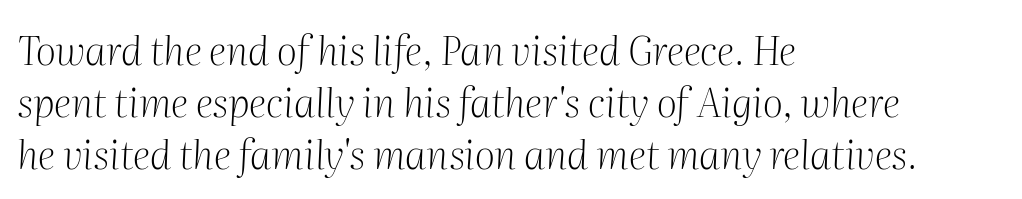
{"serif": "yes", "italic": "yes", "lean": "right", "slant_degrees": 2, "bold": "no", "weight": "light", "width": "normal", "stroke_contrast": "medium", "x_height": "medium", "monospaced": "no", "underline": "no", "align": "left", "line_spacing": "normal", "line_spacing_ratio": 1.3, "letter_spacing": "normal", "letter_spacing_em": 0.0, "glyph_px": 40}
